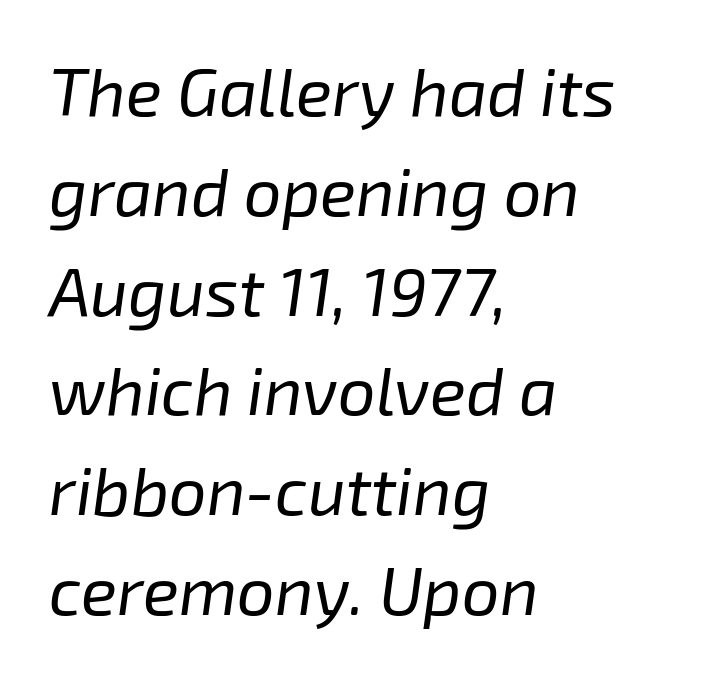
The image shows 67 px regular-weight type, italic (leaning right); set left-aligned, normal line spacing (1.49x), normal letter spacing, not underlined; low stroke contrast and a medium x-height.
